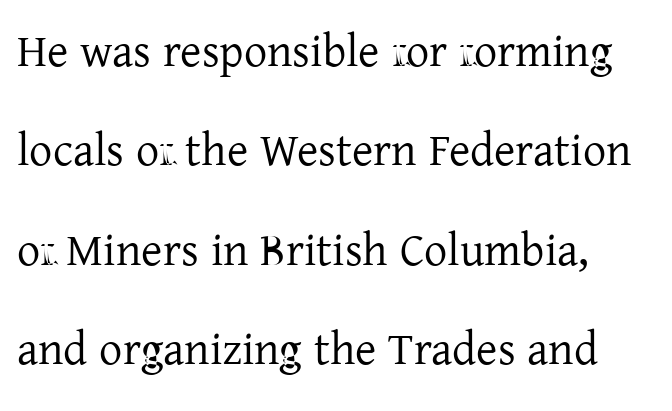
{"serif": "yes", "italic": "no", "bold": "no", "weight": "regular", "width": "normal", "stroke_contrast": "low", "x_height": "medium", "monospaced": "no", "underline": "no", "align": "left", "line_spacing": "loose", "line_spacing_ratio": 2.16, "letter_spacing": "normal", "letter_spacing_em": 0.0, "glyph_px": 46}
